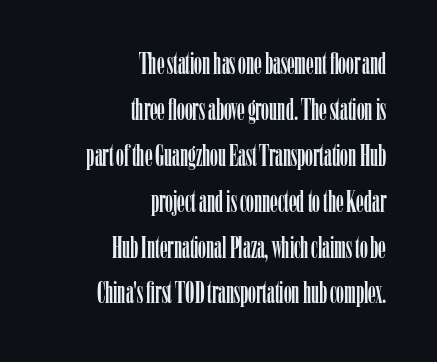
Q: Is the text italic (slanted)? A: No, it is upright.
Q: Is the typeface a serif or a sans-serif typeface? A: Serif.
Q: Is the text underlined? A: No.
Q: How is the paragraph aligned? A: Right-aligned.
Q: Is the spacing between letters normal or unusually wide? A: Normal.
Q: Is the spacing between lines tight, normal or loose? A: Normal.
Q: Width (condensed, normal, or wide)? A: Condensed.
Q: Stroke contrast? A: Low.
Q: x-height? A: Medium.
Q: Monospaced? A: No.
